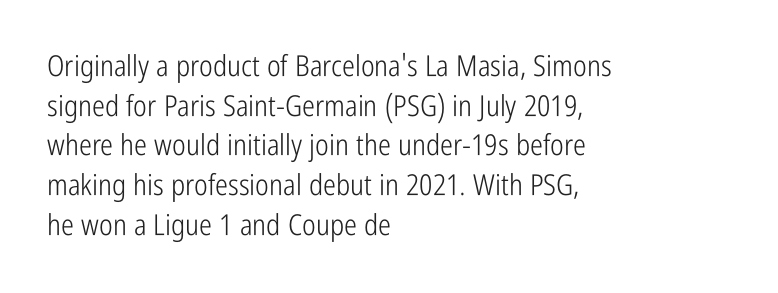
All the whitespace from short lines collects on the right. Weight: not bold — regular or lighter. Compared with typical body copy, the letter spacing here is the same. The leading is moderate, giving the passage an even texture. The font's upright variant was chosen for this text.
